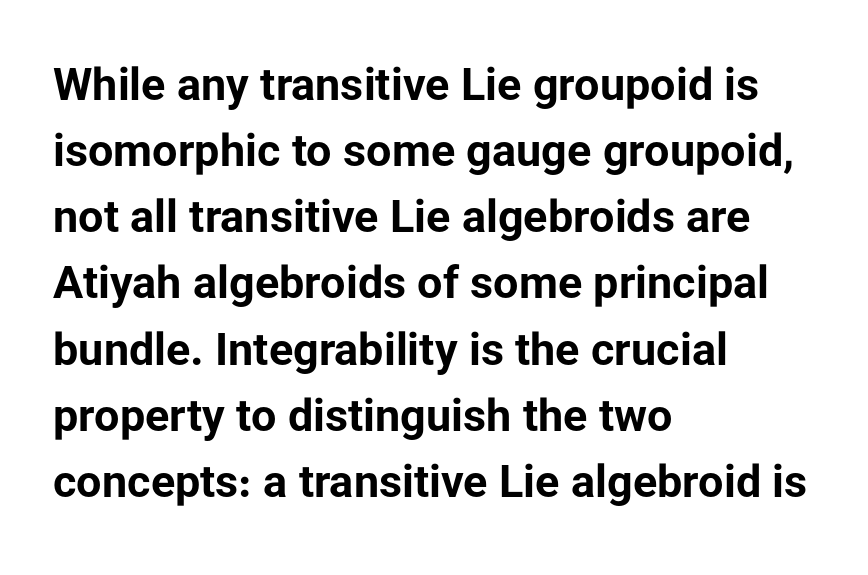
The image shows 45 px bold sans-serif type, upright; set left-aligned, normal line spacing (1.47x), normal letter spacing, not underlined; low stroke contrast and a medium x-height.
